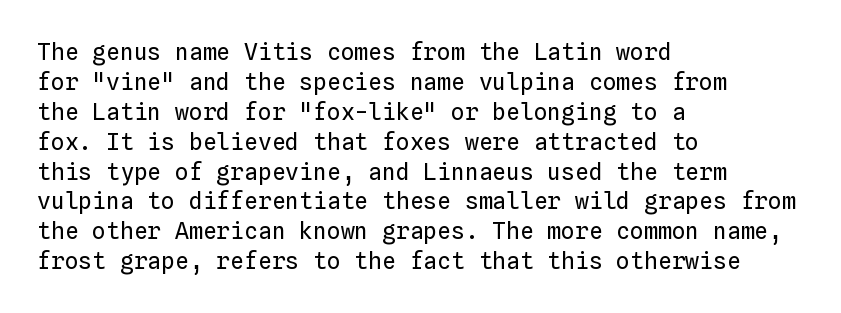
{"italic": "no", "bold": "no", "underline": "no", "align": "left", "line_spacing": "normal", "line_spacing_ratio": 1.3, "letter_spacing": "normal", "letter_spacing_em": 0.0, "glyph_px": 23}
